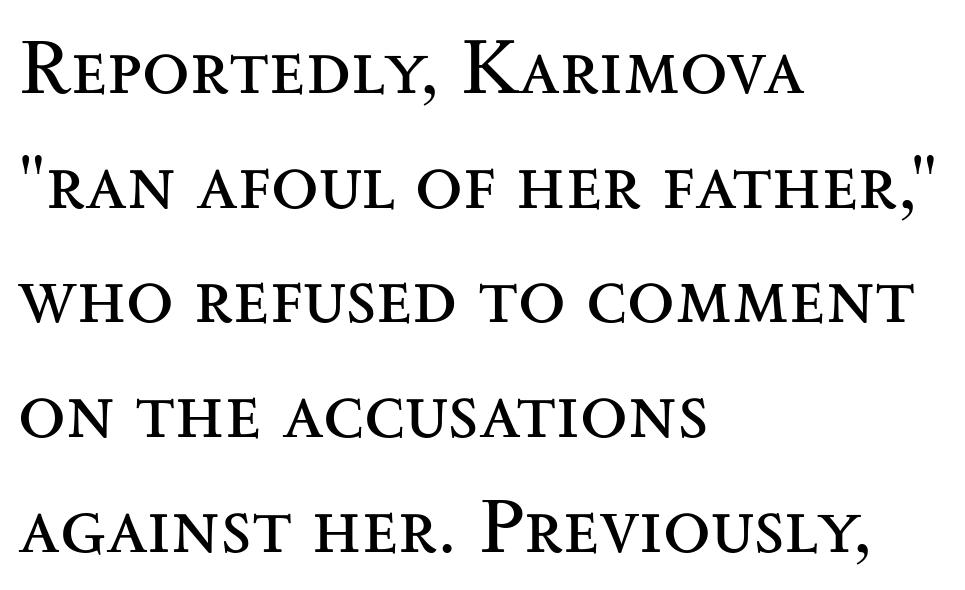
The image shows 78 px regular-weight, wide serif type, upright; set left-aligned, normal line spacing (1.47x), normal letter spacing, not underlined; medium stroke contrast and a small x-height.
